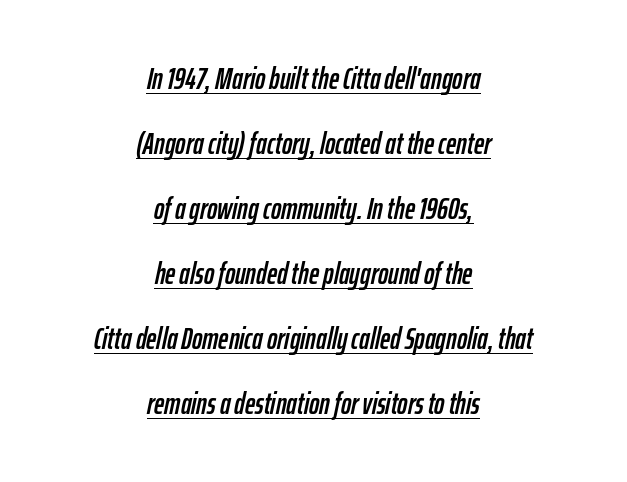
Loosely led — the rows are spread out. Does a line run under the words? Yes, clearly. In terms of posture, this sample is oblique. Do the characters align in a grid? No, the font is proportional.
